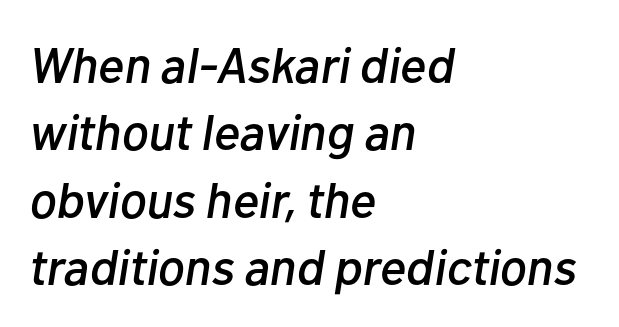
The image shows 50 px text type, italic (leaning right); set left-aligned, normal line spacing (1.35x), normal letter spacing, not underlined; low stroke contrast and a medium x-height.
